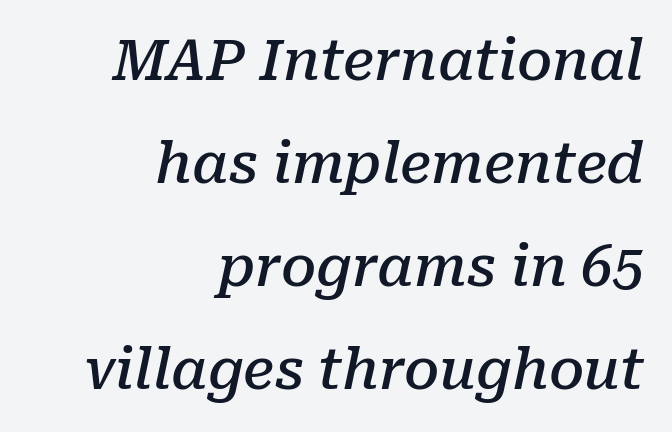
The text block is weighted toward the right margin, trailing off unevenly leftward. Font category for this specimen: serif. A clean baseline with only descenders dipping below it. In terms of posture, this sample is oblique. Heft: intermediate — a semibold.
